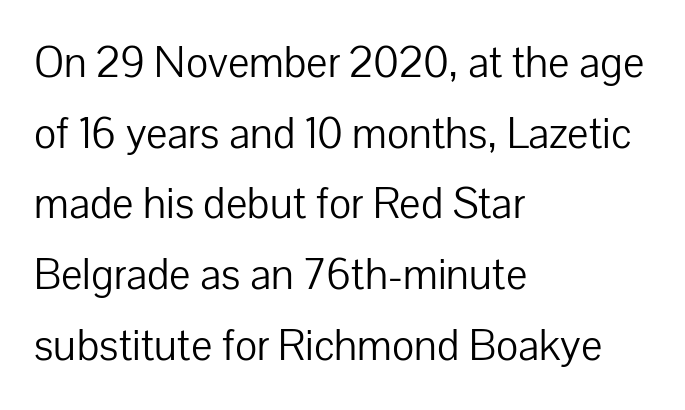
Q: Is the text bold? A: No.
Q: Is the text italic (slanted)? A: No, it is upright.
Q: Is the typeface a serif or a sans-serif typeface? A: Sans-serif.
Q: Is the text underlined? A: No.
Q: How is the paragraph aligned? A: Left-aligned.
Q: Is the spacing between letters normal or unusually wide? A: Normal.
Q: Is the spacing between lines tight, normal or loose? A: Normal.
Q: Width (condensed, normal, or wide)? A: Normal.
Q: Stroke contrast? A: Low.
Q: x-height? A: Medium.
Q: Monospaced? A: No.
